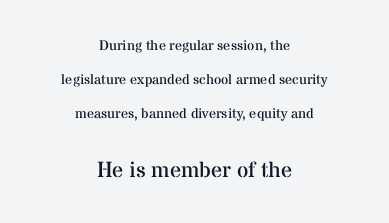
Q: Is the text bold? A: No.
Q: Is the text italic (slanted)? A: No, it is upright.
Q: Is the text underlined? A: No.
Q: How is the paragraph aligned? A: Centered.
Q: Is the spacing between letters normal or unusually wide? A: Normal.
Q: Is the spacing between lines tight, normal or loose? A: Loose.
Q: Which block of text is set in a larger size, the first (top) or the second (bottom)? A: The second (bottom) one.
